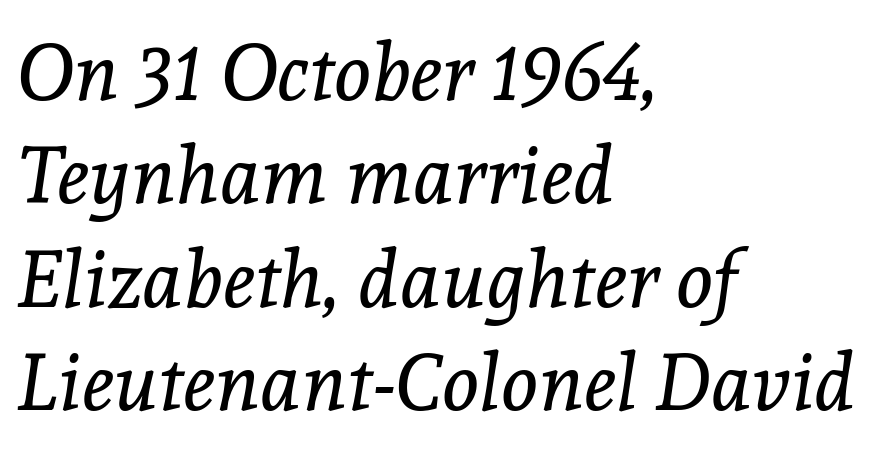
Q: Is the text bold? A: No.
Q: Is the text italic (slanted)? A: Yes, it leans right by about 8 degrees.
Q: Is the typeface a serif or a sans-serif typeface? A: Serif.
Q: Is the text underlined? A: No.
Q: How is the paragraph aligned? A: Left-aligned.
Q: Is the spacing between letters normal or unusually wide? A: Normal.
Q: Is the spacing between lines tight, normal or loose? A: Normal.
Q: Width (condensed, normal, or wide)? A: Normal.
Q: x-height? A: Medium.
Q: Monospaced? A: No.
